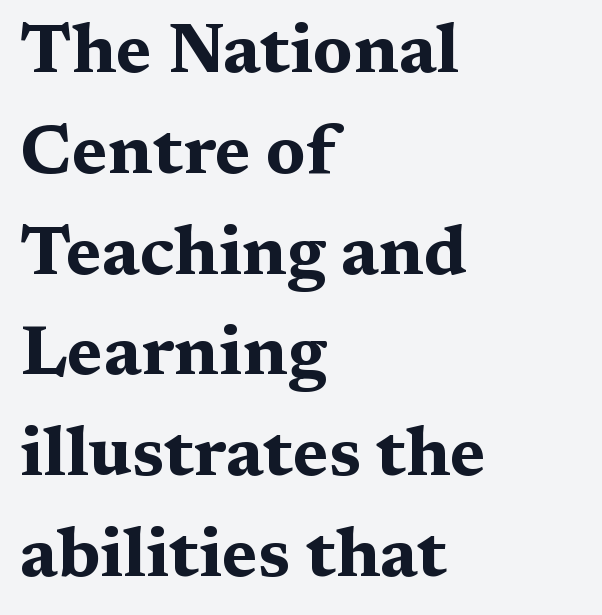
Q: Is the text bold? A: Yes.
Q: Is the text italic (slanted)? A: No, it is upright.
Q: Is the typeface a serif or a sans-serif typeface? A: Serif.
Q: Is the text underlined? A: No.
Q: How is the paragraph aligned? A: Left-aligned.
Q: Is the spacing between letters normal or unusually wide? A: Normal.
Q: Is the spacing between lines tight, normal or loose? A: Normal.
Q: Width (condensed, normal, or wide)? A: Wide.
Q: Stroke contrast? A: Medium.
Q: x-height? A: Medium.
Q: Monospaced? A: No.
